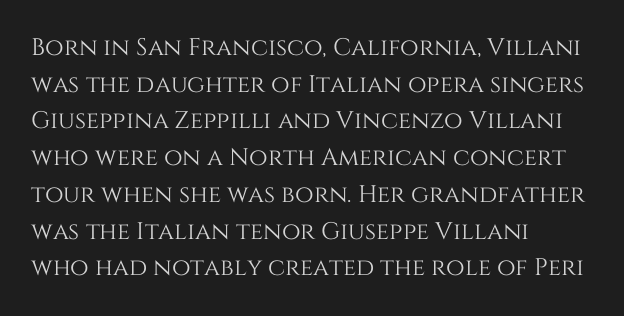
Q: Is the text italic (slanted)? A: No, it is upright.
Q: Is the text underlined? A: No.
Q: How is the paragraph aligned? A: Left-aligned.
Q: Is the spacing between letters normal or unusually wide? A: Normal.
Q: Is the spacing between lines tight, normal or loose? A: Normal.
